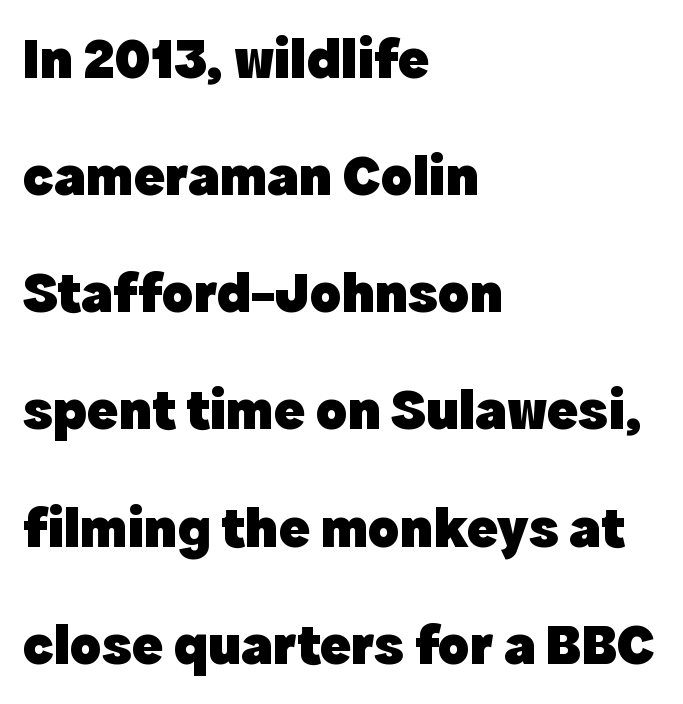
This sample uses a sans-serif face. Characters remain perfectly vertical along every line. The letters advance in unequal steps, a hallmark of proportional type. Summary of vertical rhythm: relaxed, with wide interline spacing. Line beginnings align vertically; line endings do not.
